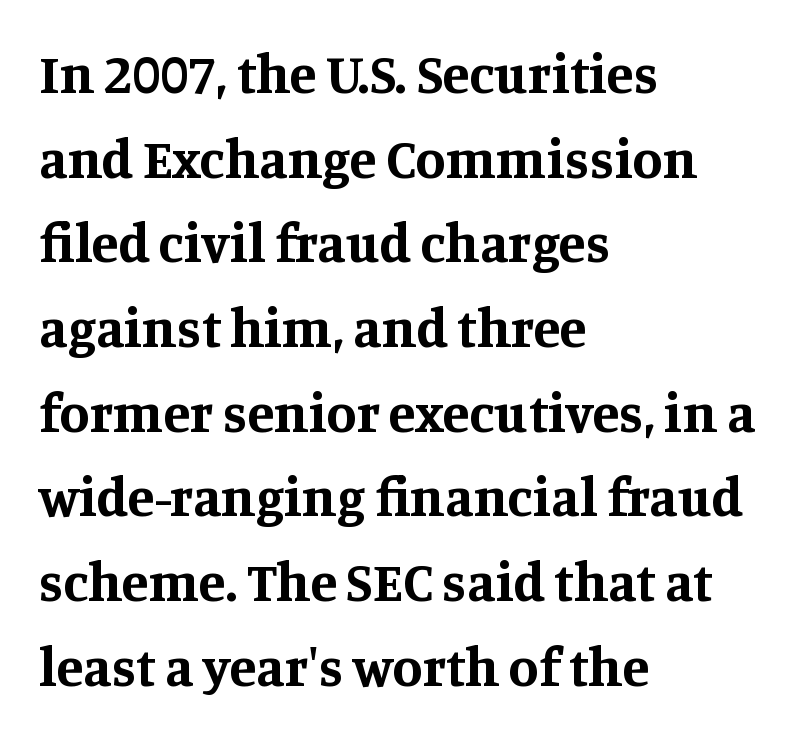
Q: Is the text bold? A: Yes.
Q: Is the text italic (slanted)? A: No, it is upright.
Q: Is the typeface a serif or a sans-serif typeface? A: Serif.
Q: Is the text underlined? A: No.
Q: How is the paragraph aligned? A: Left-aligned.
Q: Is the spacing between letters normal or unusually wide? A: Normal.
Q: Is the spacing between lines tight, normal or loose? A: Normal.
Q: Width (condensed, normal, or wide)? A: Normal.
Q: Stroke contrast? A: Medium.
Q: x-height? A: Large.
Q: Monospaced? A: No.
